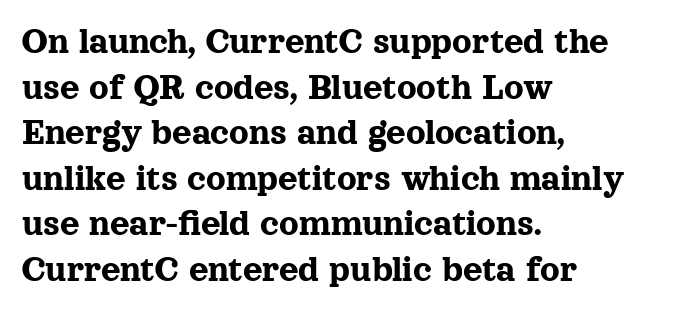
A serif font was chosen for this passage. Letter spacing: default. Which margin do the lines hug? The left one — the right edge is uneven. The font's upright variant was chosen for this text.
